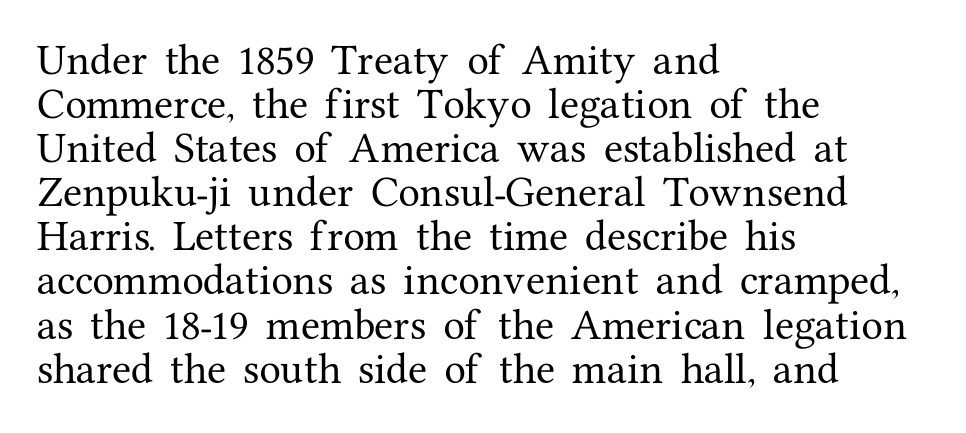
{"serif": "yes", "italic": "no", "width": "normal", "stroke_contrast": "medium", "x_height": "medium", "monospaced": "no", "underline": "no", "align": "left", "line_spacing": "normal", "line_spacing_ratio": 1.26, "letter_spacing": "normal", "letter_spacing_em": 0.0, "glyph_px": 35}
